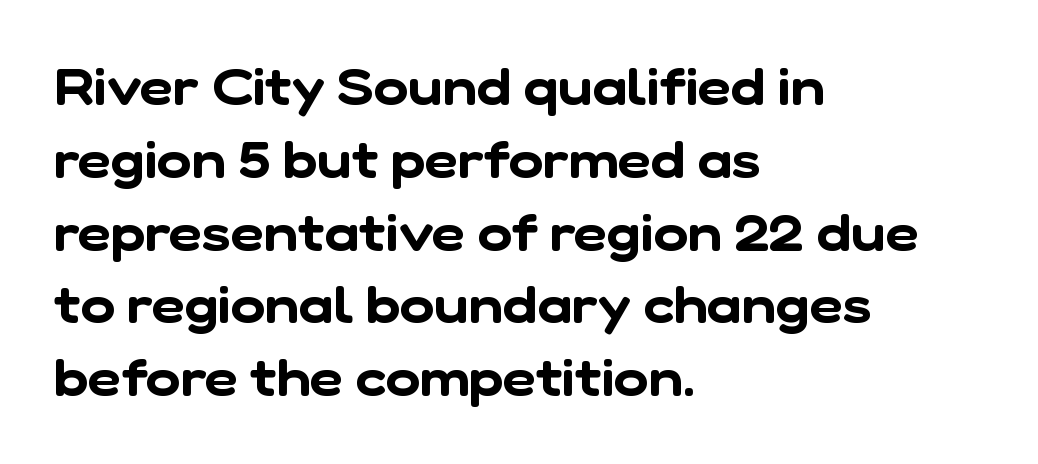
Q: Is the typeface a serif or a sans-serif typeface? A: Sans-serif.
Q: Is the text underlined? A: No.
Q: How is the paragraph aligned? A: Left-aligned.
Q: Is the spacing between letters normal or unusually wide? A: Normal.
Q: Is the spacing between lines tight, normal or loose? A: Normal.
Q: Width (condensed, normal, or wide)? A: Normal.
Q: Stroke contrast? A: Low.
Q: x-height? A: Medium.
Q: Monospaced? A: No.
